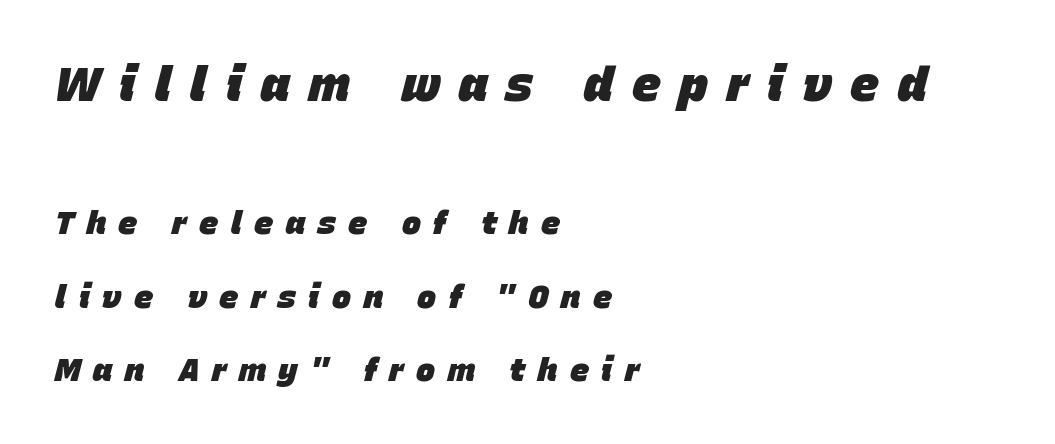
You can tell it's italic because the verticals aren't actually vertical. Weight check: bold — yes, fully. A student would notice the top passage is typeset larger than what follows. Check the space under the baseline: it is left empty.
